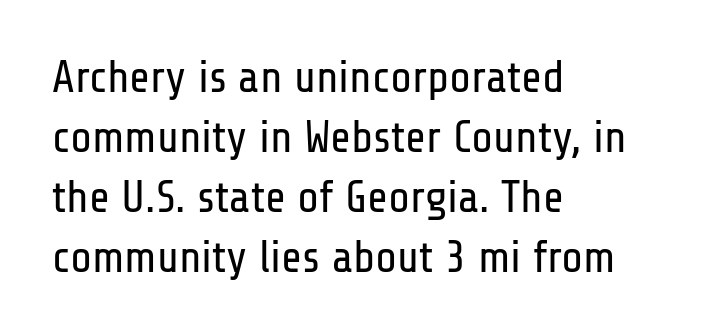
The image shows 45 px regular-weight, condensed sans-serif type, upright; set left-aligned, normal line spacing (1.33x), normal letter spacing, not underlined; low stroke contrast and a medium x-height.
